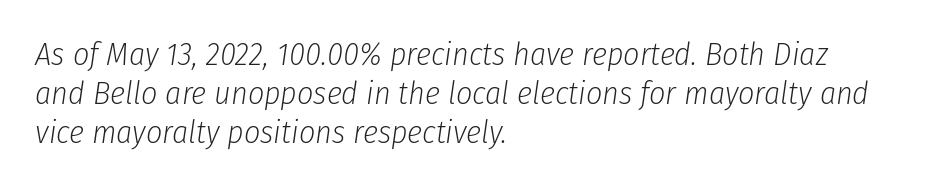
The image shows 32 px light, condensed type, italic (leaning right); set left-aligned, line spacing 1.22x, normal letter spacing, not underlined; low stroke contrast and a medium x-height.
